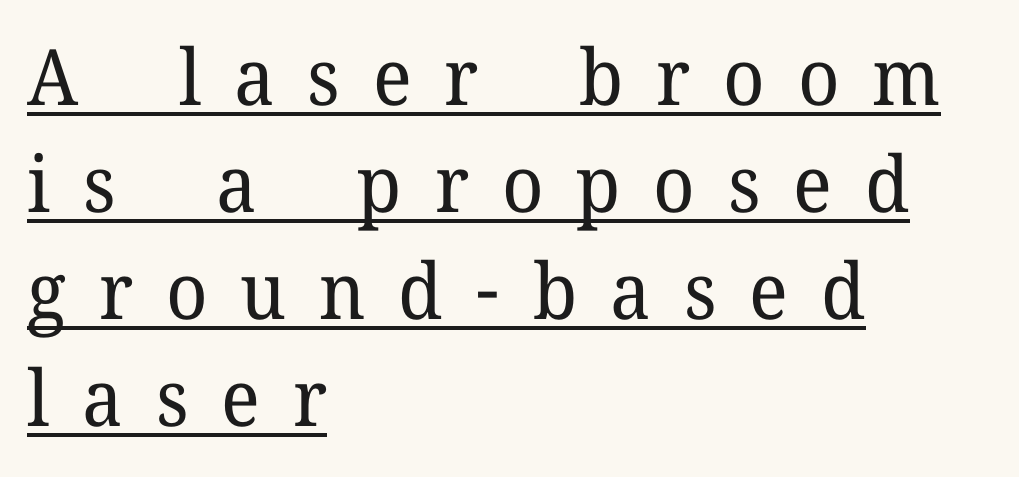
The image shows 78 px regular-weight serif type, upright; set left-aligned, normal line spacing (1.37x), unusually wide letter spacing (+0.42 em), underlined; low stroke contrast and a medium x-height.
